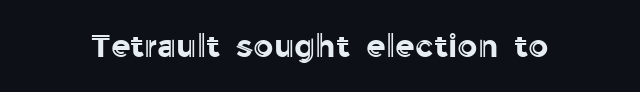
Q: Is the text italic (slanted)? A: No, it is upright.
Q: Is the text underlined? A: No.
Q: Is the spacing between letters normal or unusually wide? A: Normal.
Q: Width (condensed, normal, or wide)? A: Normal.
Q: x-height? A: Medium.
Q: Monospaced? A: No.
